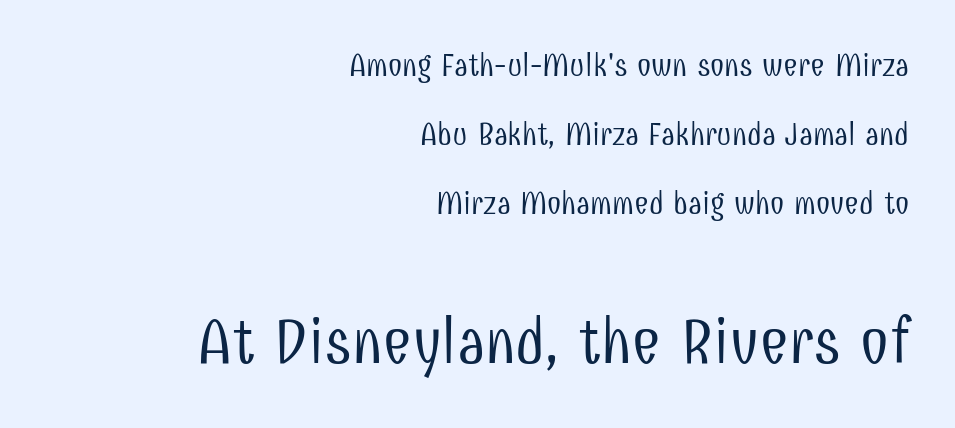
{"serif": "no", "italic": "no", "bold": "no", "weight": "light", "width": "condensed", "stroke_contrast": "low", "x_height": "medium", "monospaced": "no", "underline": "no", "align": "right", "line_spacing": "loose", "line_spacing_ratio": 2.15, "letter_spacing": "normal", "letter_spacing_em": 0.0, "larger_block": "second", "size_ratio": 2.03, "glyph_px": 65}
